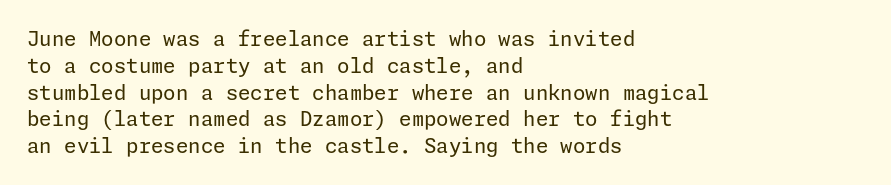
{"italic": "no", "bold": "no", "underline": "no", "align": "left", "line_spacing": "normal", "line_spacing_ratio": 1.34, "letter_spacing": "normal", "letter_spacing_em": 0.0, "glyph_px": 20}
